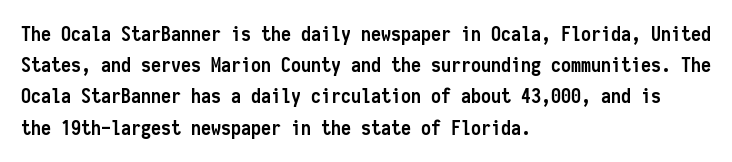
Beneath every word, the page is bare. The letterforms sit shoulder to shoulder at normal distance. The typesetter chose a ragged-right arrangement here. What weight is shown? A full bold with thick strokes.
